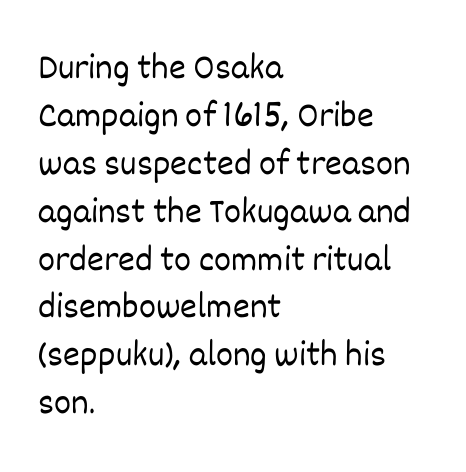
{"italic": "no", "bold": "no", "weight": "light", "width": "normal", "stroke_contrast": "low", "x_height": "large", "monospaced": "no", "underline": "no", "align": "left", "line_spacing": "normal", "line_spacing_ratio": 1.33, "letter_spacing": "normal", "letter_spacing_em": 0.0, "glyph_px": 36}
